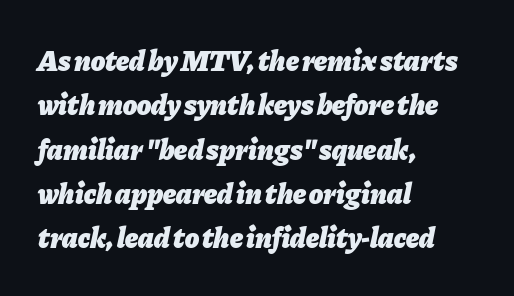
Q: Is the text bold? A: Yes.
Q: Is the text italic (slanted)? A: Yes, it leans right by about 11 degrees.
Q: Is the text underlined? A: No.
Q: How is the paragraph aligned? A: Left-aligned.
Q: Is the spacing between letters normal or unusually wide? A: Normal.
Q: Is the spacing between lines tight, normal or loose? A: Normal.
Q: Width (condensed, normal, or wide)? A: Normal.
Q: Stroke contrast? A: Low.
Q: x-height? A: Medium.
Q: Monospaced? A: No.
